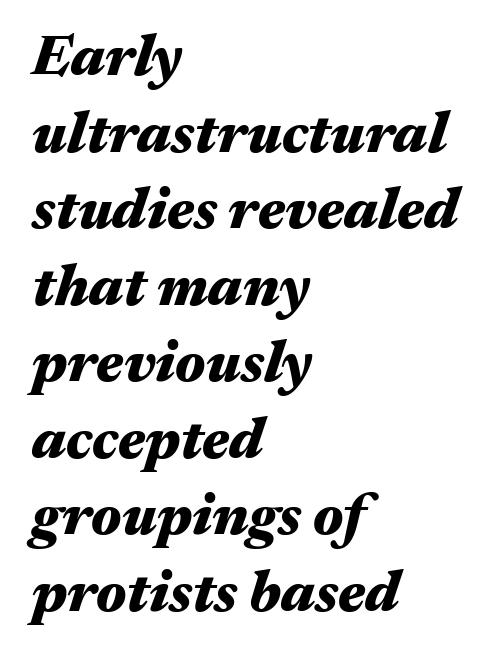
The image shows 58 px heavy, wide type, italic (leaning right); set left-aligned, normal line spacing (1.32x), normal letter spacing, not underlined; medium stroke contrast and a medium x-height.
